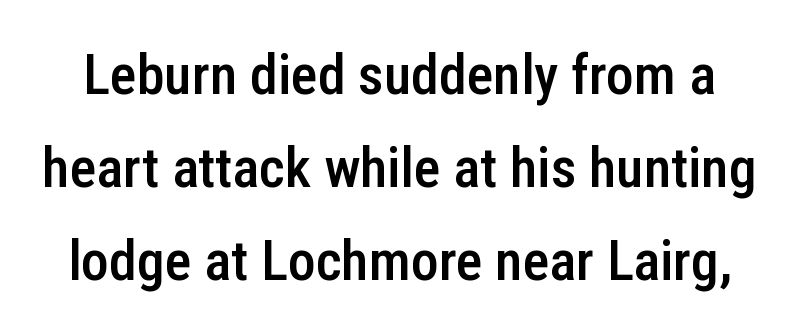
Q: Is the text bold? A: Semi-bold.
Q: Is the text italic (slanted)? A: No, it is upright.
Q: Is the typeface a serif or a sans-serif typeface? A: Sans-serif.
Q: Is the text underlined? A: No.
Q: Is the spacing between letters normal or unusually wide? A: Normal.
Q: Is the spacing between lines tight, normal or loose? A: Normal.
Q: Width (condensed, normal, or wide)? A: Condensed.
Q: Stroke contrast? A: Low.
Q: x-height? A: Medium.
Q: Monospaced? A: No.
